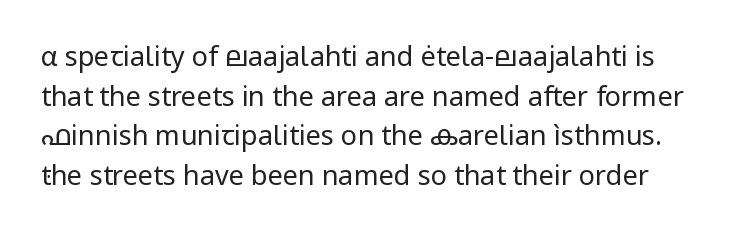
Q: Is the text bold? A: No.
Q: Is the text italic (slanted)? A: No, it is upright.
Q: Is the text underlined? A: No.
Q: Is the spacing between letters normal or unusually wide? A: Normal.
Q: Is the spacing between lines tight, normal or loose? A: Normal.
